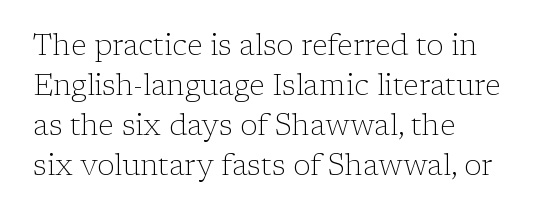
{"serif": "yes", "italic": "no", "bold": "no", "weight": "light", "width": "normal", "stroke_contrast": "low", "x_height": "medium", "monospaced": "no", "underline": "no", "align": "left", "line_spacing": "normal", "line_spacing_ratio": 1.38, "letter_spacing": "normal", "letter_spacing_em": 0.0, "glyph_px": 29}
